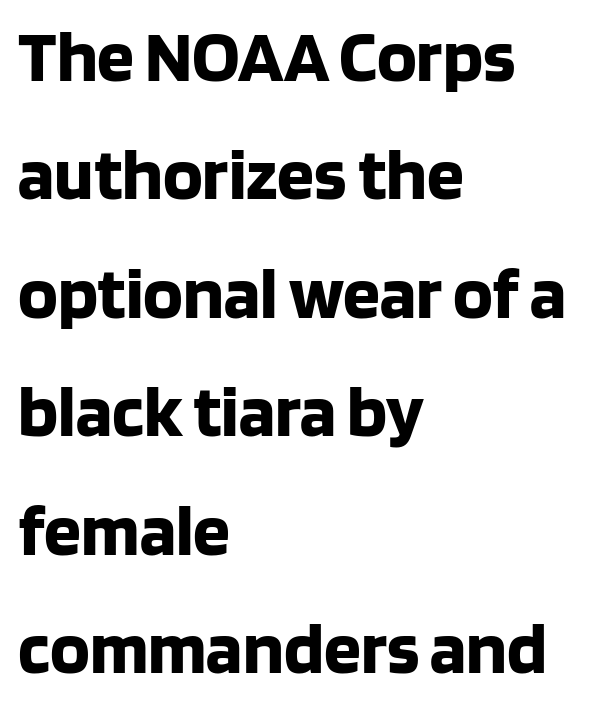
The image shows 74 px bold sans-serif type, upright; set left-aligned, normal line spacing (1.6x), normal letter spacing, not underlined; low stroke contrast and a large x-height.
